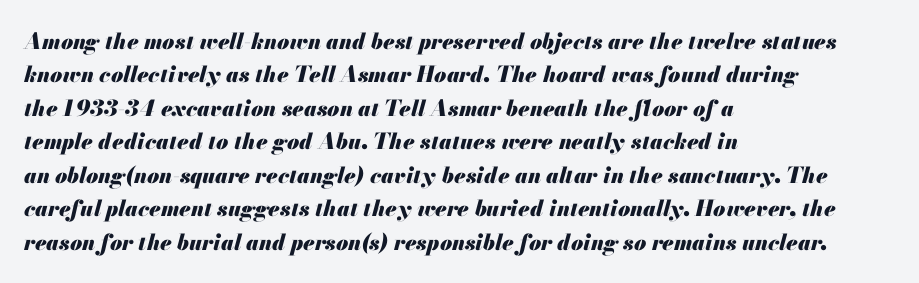
The paragraph shown leans on its left margin. Regular leading. Is the type slanted? Yes — the strokes lean at a clear angle. Underline: absent.
